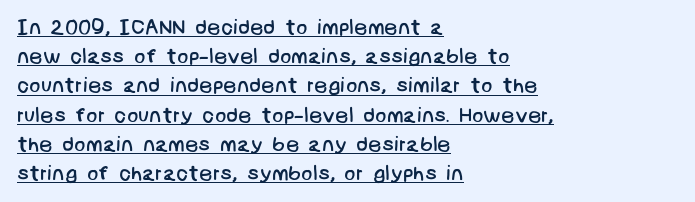
Q: Is the text bold? A: No.
Q: Is the text underlined? A: Yes.
Q: How is the paragraph aligned? A: Left-aligned.
Q: Is the spacing between letters normal or unusually wide? A: Normal.
Q: Is the spacing between lines tight, normal or loose? A: Normal.
